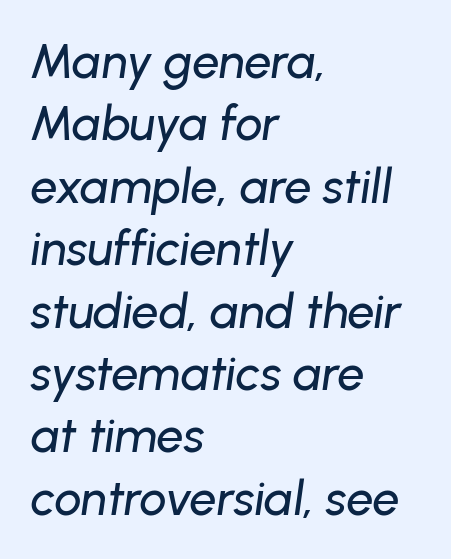
{"italic": "yes", "lean": "right", "slant_degrees": 8, "width": "normal", "stroke_contrast": "low", "x_height": "medium", "monospaced": "no", "underline": "no", "align": "left", "line_spacing": "normal", "line_spacing_ratio": 1.3, "letter_spacing": "normal", "letter_spacing_em": 0.0, "glyph_px": 48}
